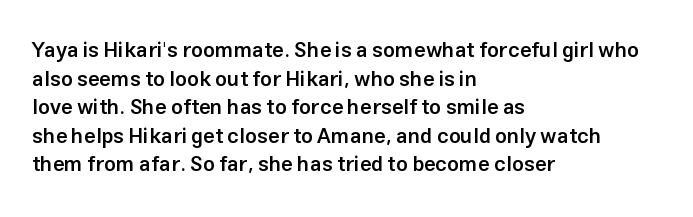
{"italic": "no", "bold": "semi", "underline": "no", "align": "left", "line_spacing": "normal", "line_spacing_ratio": 1.36, "letter_spacing": "normal", "letter_spacing_em": 0.0, "glyph_px": 21}
